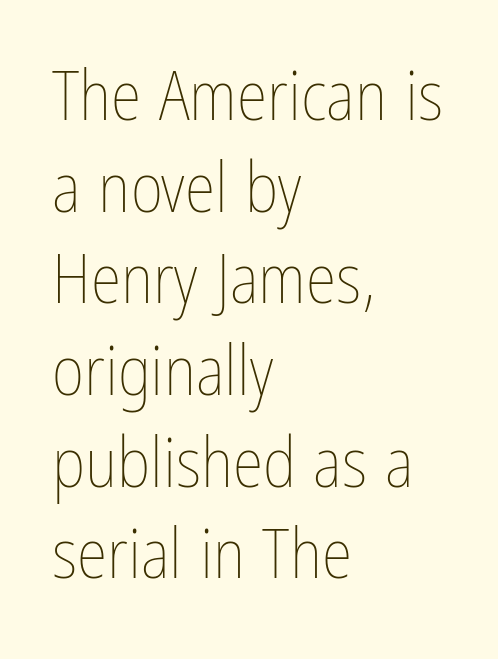
{"italic": "no", "bold": "no", "weight": "thin", "width": "condensed", "stroke_contrast": "low", "x_height": "medium", "monospaced": "no", "underline": "no", "align": "left", "line_spacing": "normal", "line_spacing_ratio": 1.31, "letter_spacing": "normal", "letter_spacing_em": 0.0, "glyph_px": 70}
